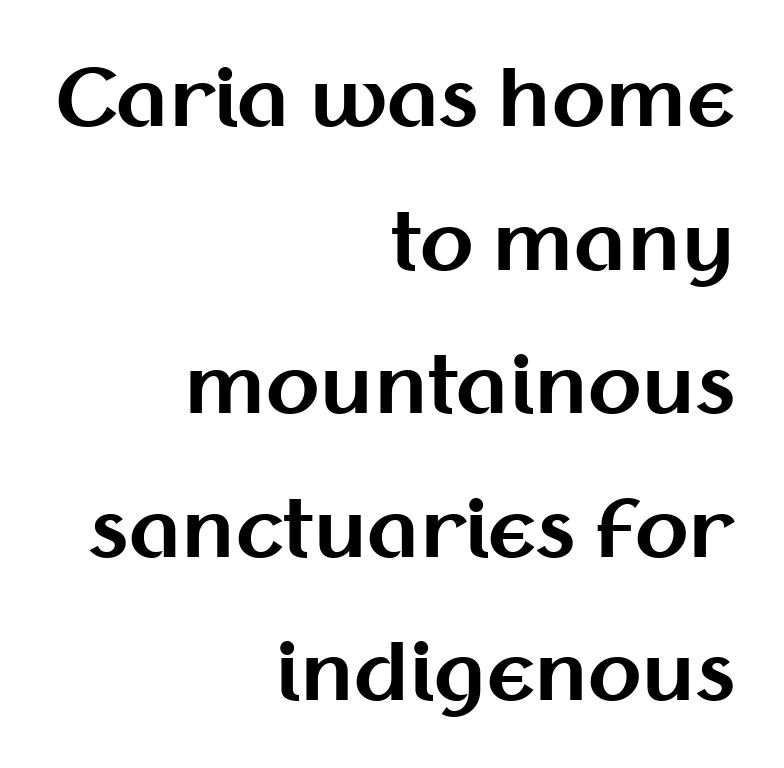
Q: Is the text bold? A: Yes.
Q: Is the text italic (slanted)? A: No, it is upright.
Q: Is the typeface a serif or a sans-serif typeface? A: Sans-serif.
Q: Is the text underlined? A: No.
Q: How is the paragraph aligned? A: Right-aligned.
Q: Is the spacing between letters normal or unusually wide? A: Normal.
Q: Width (condensed, normal, or wide)? A: Normal.
Q: Stroke contrast? A: Medium.
Q: x-height? A: Medium.
Q: Monospaced? A: No.
